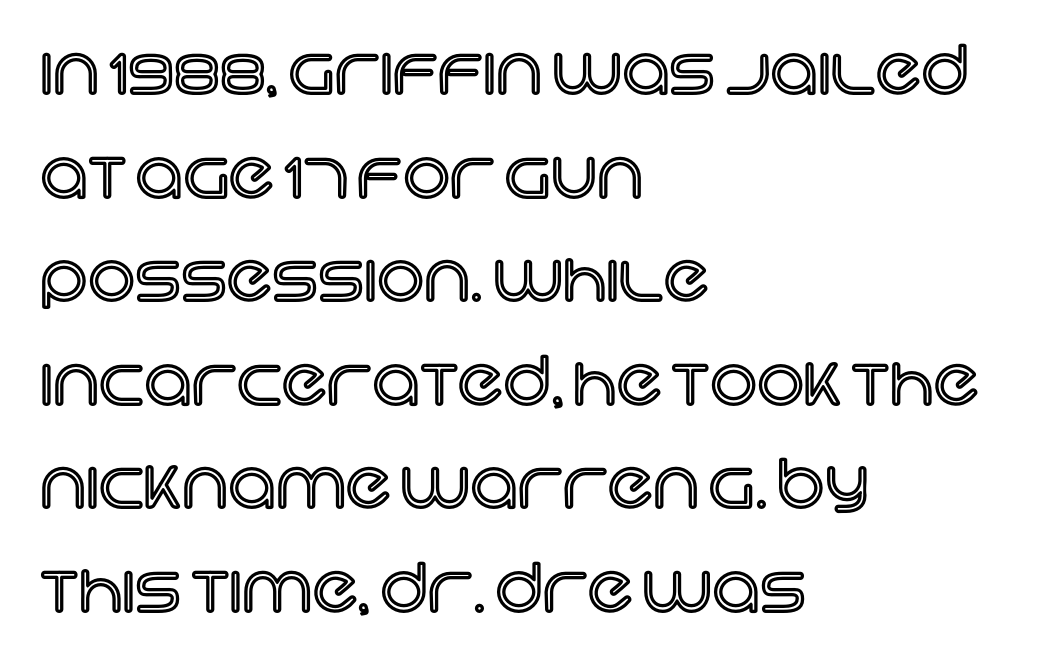
{"italic": "no", "width": "normal", "x_height": "large", "monospaced": "no", "underline": "no", "align": "left", "line_spacing": "normal", "line_spacing_ratio": 1.57, "letter_spacing": "normal", "letter_spacing_em": 0.0, "glyph_px": 66}
